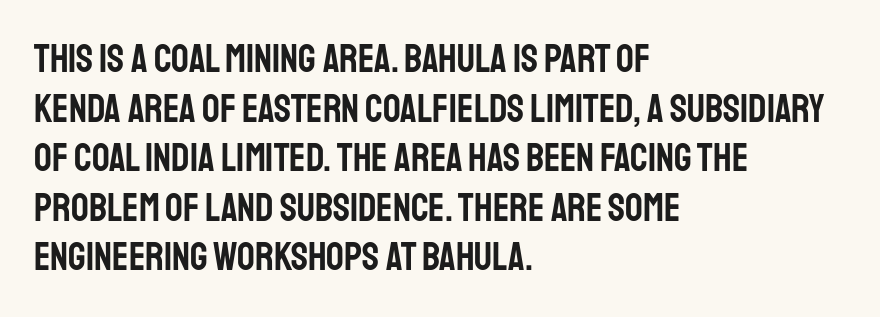
The rendering uses natural spacing where letterforms have individual widths. Look at the bottom of the vertical strokes: they stop flat, with no serifs. Glance below the letters and you will spot only blank space. The horizontal fit of the characters is conventional and even. What's the leading like? Ordinary, nothing unusual.
